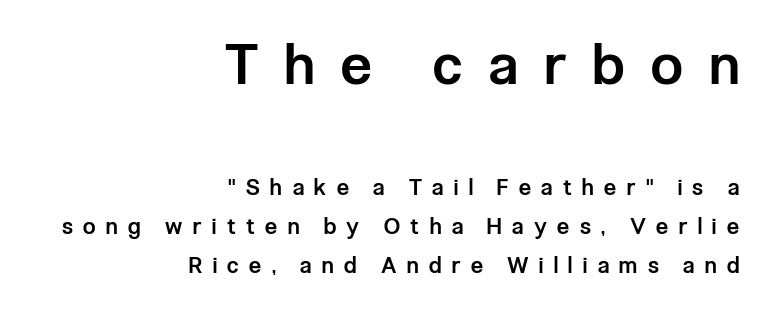
The image shows 56 px semibold, condensed sans-serif type, upright; set right-aligned, line spacing 1.76x, unusually wide letter spacing (+0.48 em), not underlined; the first (top) block is 2.55x larger; low stroke contrast and a medium x-height.
